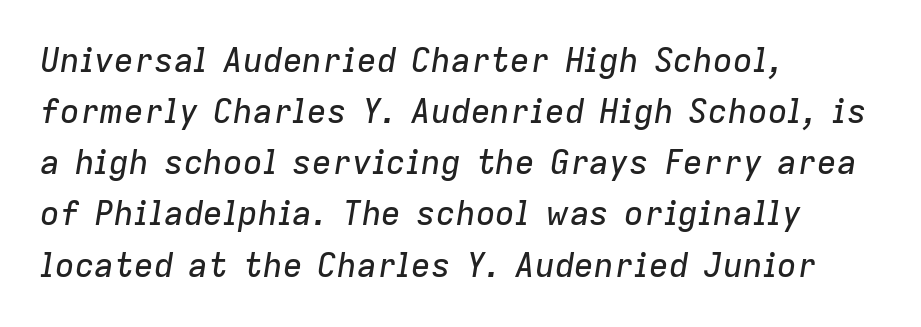
The image shows 33 px text type, italic (leaning right); set left-aligned, normal line spacing (1.55x), normal letter spacing, not underlined; low stroke contrast and a medium x-height.
